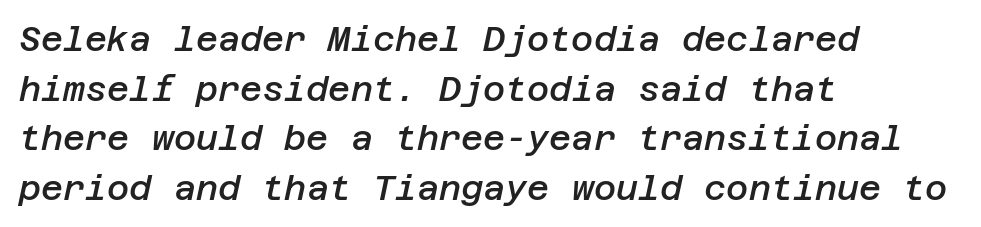
Q: Is the text bold? A: Semi-bold.
Q: Is the text italic (slanted)? A: Yes, it leans right by about 12 degrees.
Q: Is the text underlined? A: No.
Q: How is the paragraph aligned? A: Left-aligned.
Q: Is the spacing between letters normal or unusually wide? A: Normal.
Q: Is the spacing between lines tight, normal or loose? A: Normal.
Q: Width (condensed, normal, or wide)? A: Normal.
Q: Stroke contrast? A: Low.
Q: x-height? A: Large.
